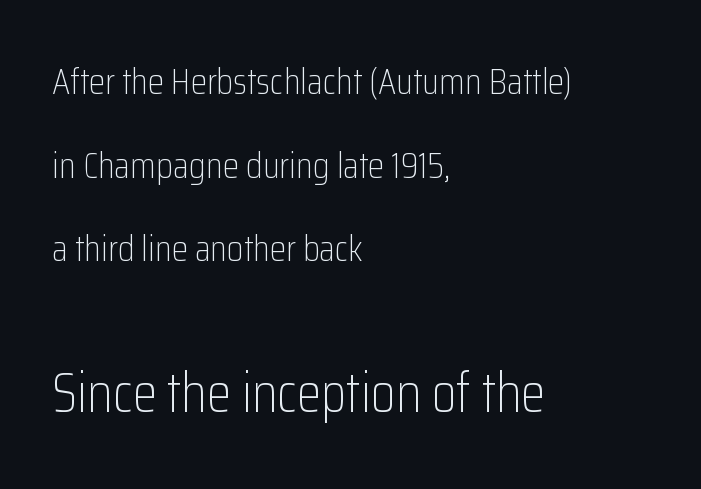
What stands out about the letter spacing? Nothing — it is the standard amount. Whoever set this chose breathing room over compactness in the vertical rhythm. Is the lower block the larger one? Yes — the lower block carries the bigger type. The baseline area is clear. Every stem runs plumb, perpendicular to the baseline.
